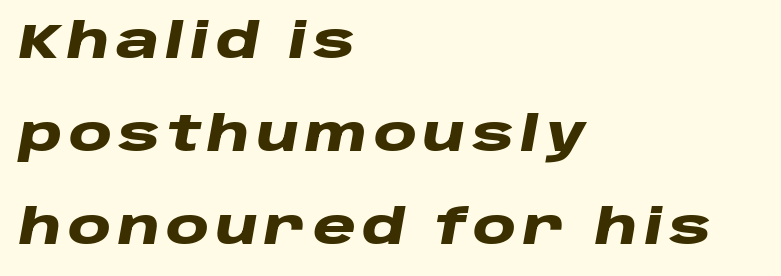
Q: Is the text bold? A: Yes.
Q: Is the text italic (slanted)? A: Yes, it leans right by about 10 degrees.
Q: Is the text underlined? A: No.
Q: How is the paragraph aligned? A: Left-aligned.
Q: Is the spacing between lines tight, normal or loose? A: Loose.
Q: Width (condensed, normal, or wide)? A: Wide.
Q: Stroke contrast? A: Low.
Q: x-height? A: Large.
Q: Monospaced? A: No.
